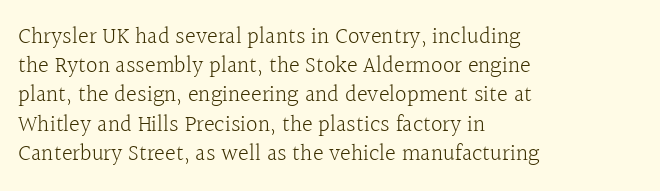
Q: Is the text bold? A: No.
Q: Is the text italic (slanted)? A: No, it is upright.
Q: Is the text underlined? A: No.
Q: How is the paragraph aligned? A: Left-aligned.
Q: Is the spacing between letters normal or unusually wide? A: Normal.
Q: Is the spacing between lines tight, normal or loose? A: Normal.
